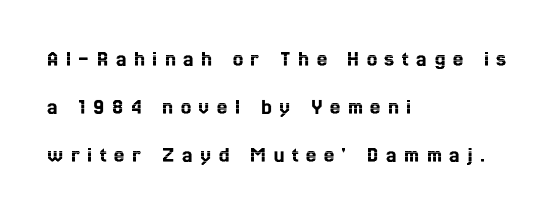
{"italic": "no", "underline": "no", "align": "left", "line_spacing": "loose", "line_spacing_ratio": 2.09, "letter_spacing": "wide", "letter_spacing_em": 0.33, "glyph_px": 23}
